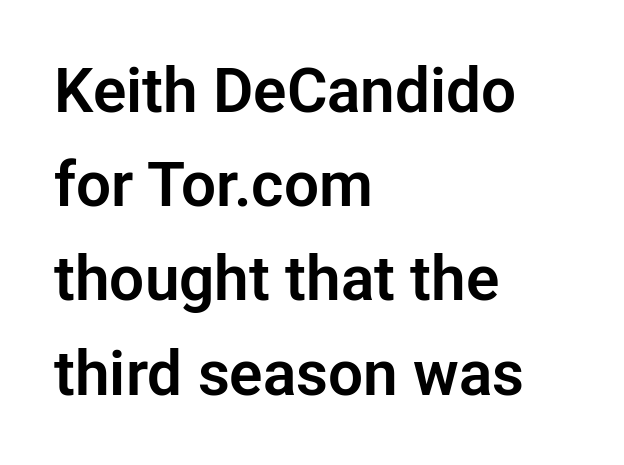
{"serif": "no", "italic": "no", "width": "normal", "stroke_contrast": "low", "x_height": "medium", "monospaced": "no", "underline": "no", "align": "left", "line_spacing": "normal", "line_spacing_ratio": 1.52, "letter_spacing": "normal", "letter_spacing_em": 0.0, "glyph_px": 62}
